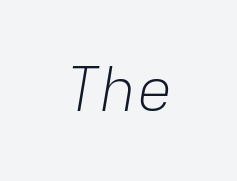
This sample has the even, mechanical cadence of fixed-width lettering. Letters have the restrained weight of plain body copy at most. Nothing unusual about the tracking: characters are spaced as the font intends. The passage shown leans; its letterforms are oblique. The foot of each line stays bare and open.
